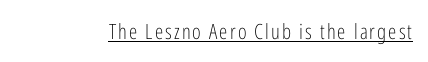
Q: Is the text bold? A: No.
Q: Is the text italic (slanted)? A: No, it is upright.
Q: Is the text underlined? A: Yes.
